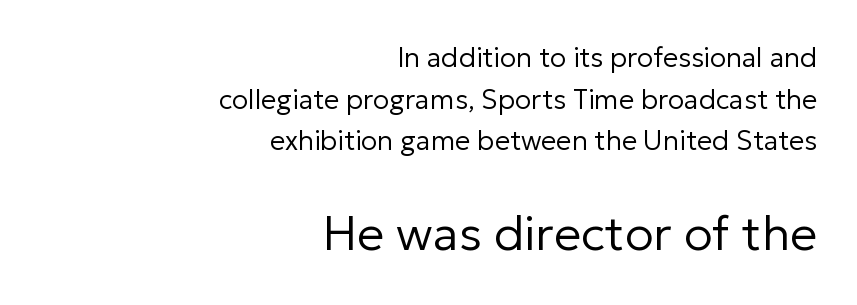
Q: Is the text bold? A: No.
Q: Is the text italic (slanted)? A: No, it is upright.
Q: Is the typeface a serif or a sans-serif typeface? A: Sans-serif.
Q: Is the text underlined? A: No.
Q: How is the paragraph aligned? A: Right-aligned.
Q: Is the spacing between letters normal or unusually wide? A: Normal.
Q: Is the spacing between lines tight, normal or loose? A: Normal.
Q: Which block of text is set in a larger size, the first (top) or the second (bottom)? A: The second (bottom) one.
Q: Width (condensed, normal, or wide)? A: Normal.
Q: Stroke contrast? A: Low.
Q: x-height? A: Medium.
Q: Monospaced? A: No.
